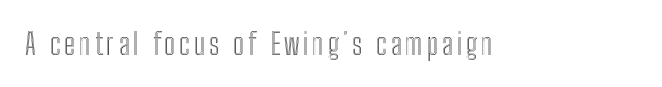
Q: Is the text italic (slanted)? A: No, it is upright.
Q: Is the text underlined? A: No.
Q: Width (condensed, normal, or wide)? A: Condensed.
Q: x-height? A: Medium.
Q: Monospaced? A: No.
